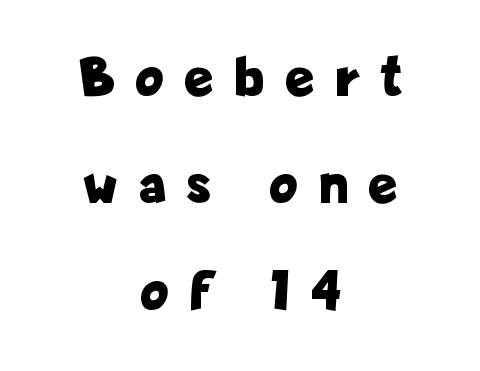
{"serif": "no", "italic": "no", "bold": "yes", "weight": "bold", "width": "condensed", "stroke_contrast": "low", "x_height": "medium", "monospaced": "no", "underline": "no", "align": "center", "line_spacing_ratio": 1.88, "letter_spacing": "wide", "letter_spacing_em": 0.41, "glyph_px": 57}
